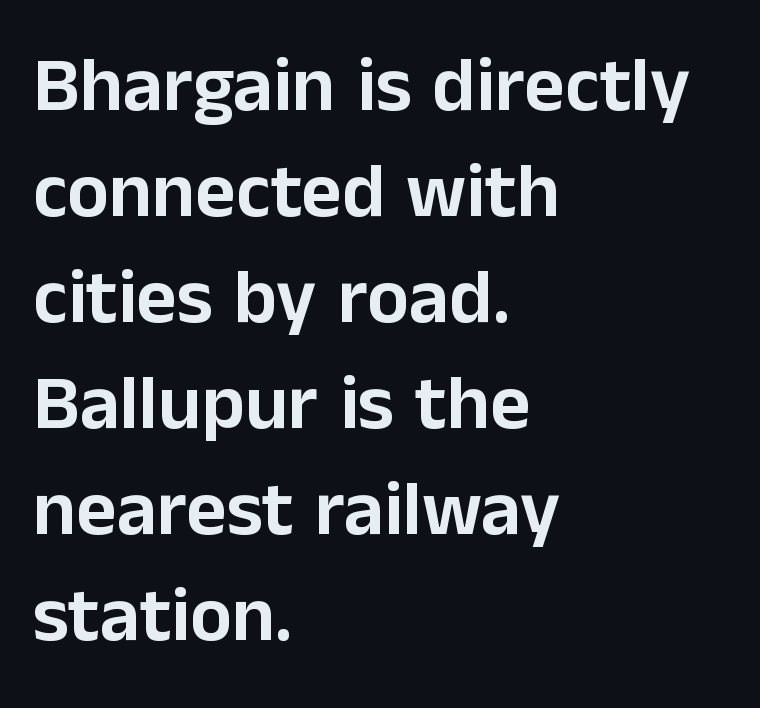
Does the copy run flush right? No — it runs flush left. Spacing verdict: proportional, widths tailored to each character. The foot of each line stays bare and open. Honestly, the letter spacing is just normal — you wouldn't notice it. Does the leading feel generous? No, just average. The typography opts for an upright posture over an oblique one.
